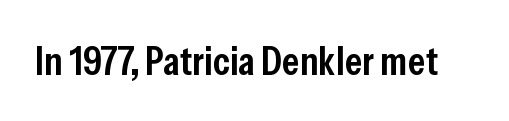
The image shows 41 px semibold, condensed sans-serif type, upright; set normal letter spacing, not underlined; low stroke contrast and a medium x-height.
